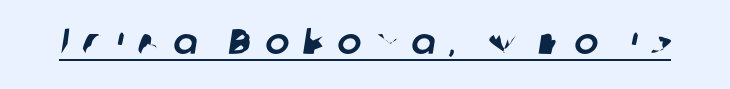
Q: Is the typeface a serif or a sans-serif typeface? A: Sans-serif.
Q: Is the text underlined? A: Yes.
Q: Is the spacing between letters normal or unusually wide? A: Unusually wide.
Q: Width (condensed, normal, or wide)? A: Normal.
Q: Stroke contrast? A: Low.
Q: x-height? A: Medium.
Q: Monospaced? A: No.
